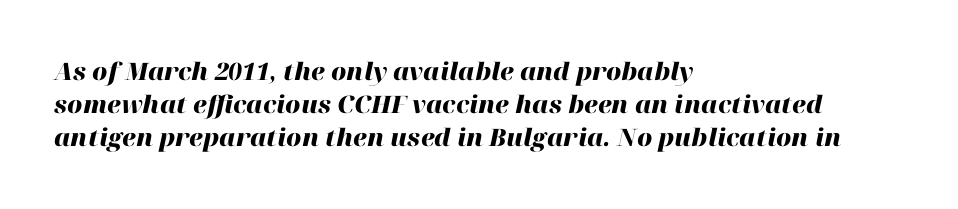
{"italic": "yes", "lean": "right", "slant_degrees": 12, "bold": "yes", "underline": "no", "align": "left", "line_spacing": "normal", "line_spacing_ratio": 1.38, "letter_spacing": "normal", "letter_spacing_em": 0.0, "glyph_px": 24}
